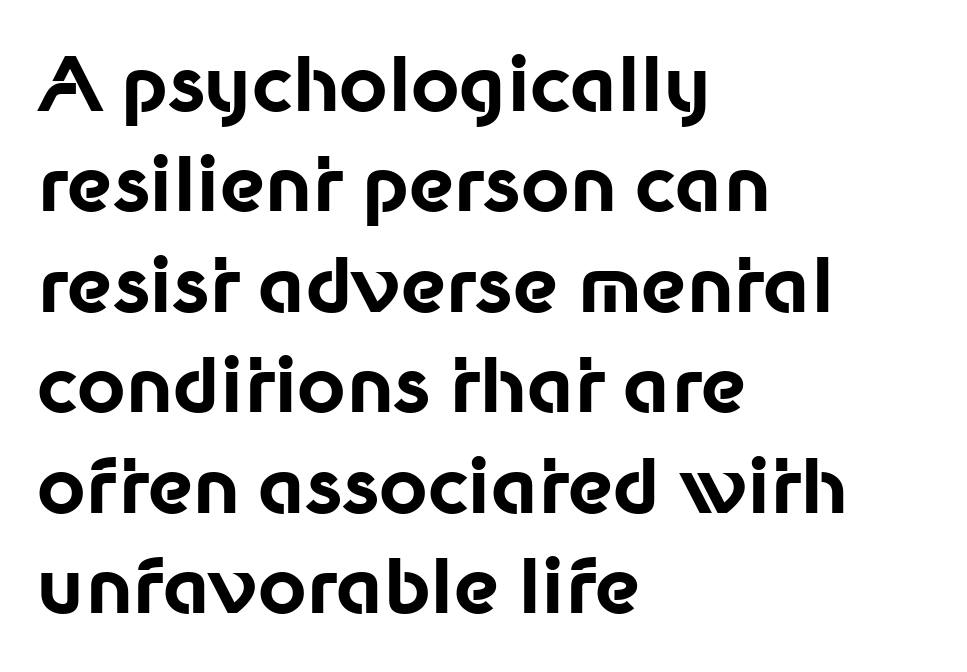
The image shows 75 px bold sans-serif type, upright; set left-aligned, normal line spacing (1.34x), normal letter spacing, not underlined; low stroke contrast and a medium x-height.
